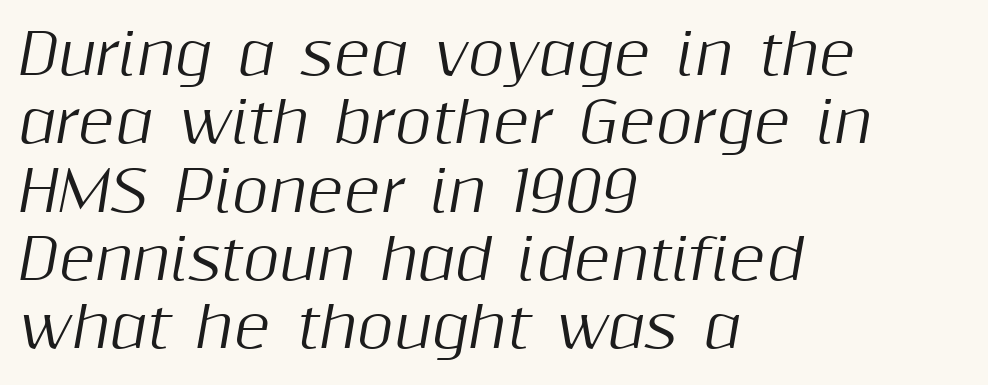
The rendering anchors every line to the left-hand side. Note the varied advance widths — an 'i' is clearly narrower than an 'm'. Clear beneath every line of the passage. Default kerning and tracking; the words read as compact shapes. The text carries the slant typical of an italic or oblique font.
